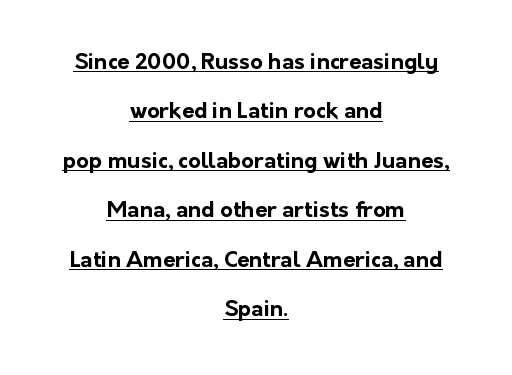
In terms of weight, the rendering is a true, heavy bold. Notice how the passage keeps no hard edge, just a central spine. A continuous stroke trails under the words, as in a hyperlink. Style check: upright. Whoever set this chose breathing room over compactness in the vertical rhythm.
